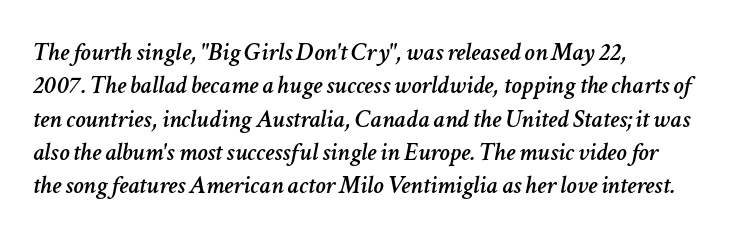
The image shows 26 px text type, italic (leaning right); set left-aligned, normal line spacing (1.28x), normal letter spacing, not underlined.
